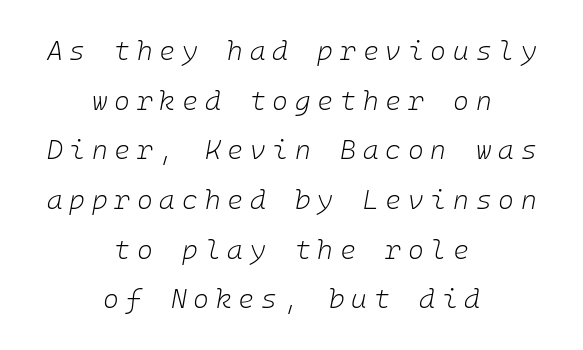
The image shows 27 px text type, italic (leaning right); set centered, line spacing 1.84x, unusually wide letter spacing (+0.25 em), not underlined.
